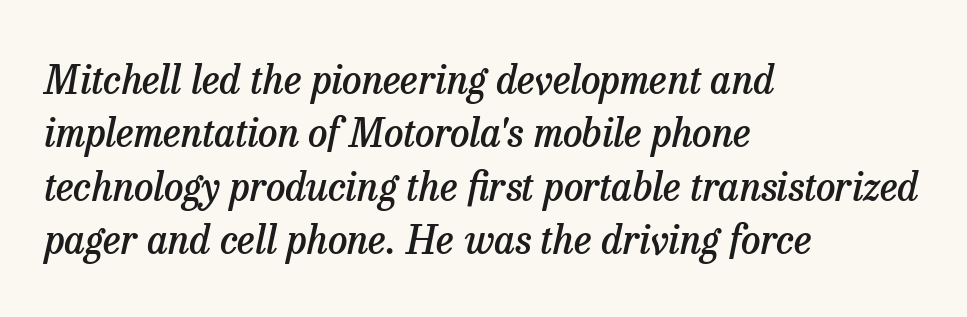
Q: Is the text bold? A: Semi-bold.
Q: Is the text italic (slanted)? A: Yes, it leans right by about 13 degrees.
Q: Is the typeface a serif or a sans-serif typeface? A: Serif.
Q: Is the text underlined? A: No.
Q: How is the paragraph aligned? A: Left-aligned.
Q: Is the spacing between letters normal or unusually wide? A: Normal.
Q: Is the spacing between lines tight, normal or loose? A: Normal.
Q: Width (condensed, normal, or wide)? A: Normal.
Q: Stroke contrast? A: Low.
Q: x-height? A: Medium.
Q: Monospaced? A: No.
